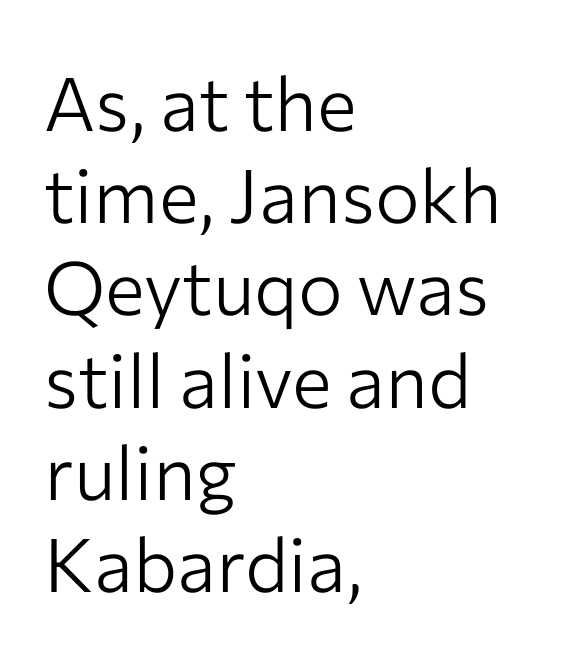
Nothing sits at the stroke ends, so this counts as sans-serif. The typesetting does not lean heavy: it is not bold. A roman cut, with each character standing at attention. Line starts are locked; line ends wander.
